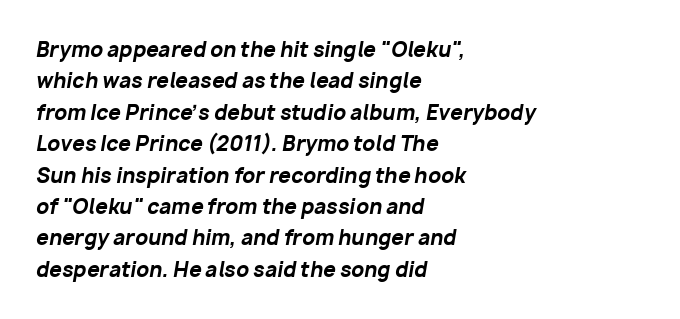
The font is running at its bold setting. Plain, unruled lines of type. An italicized treatment has been applied to the whole sample. Compared with typical paragraphs, the rows here are spaced about the same. Layout note: lines flush left.
